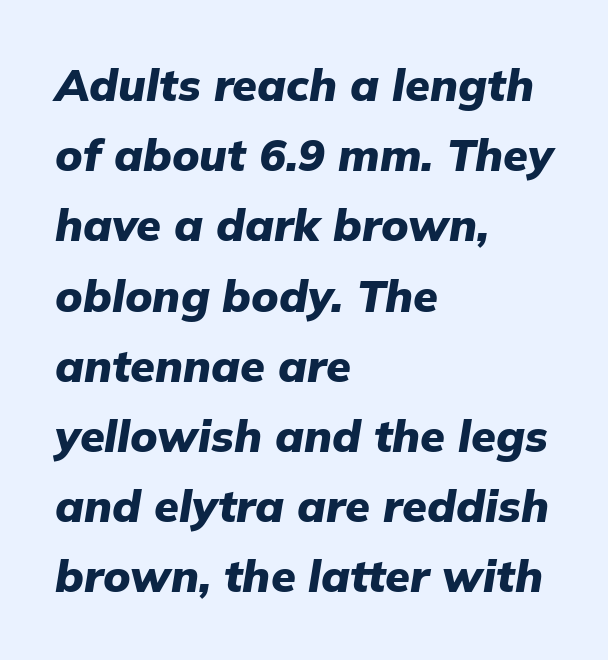
The ragged edge is on the right, which tells us the setting is flush left. Notice how the stems are inclined rather than vertical — that's the hallmark of italics. The space directly below the letters is spotless. Evenly set lines give the paragraph a standard silhouette.
